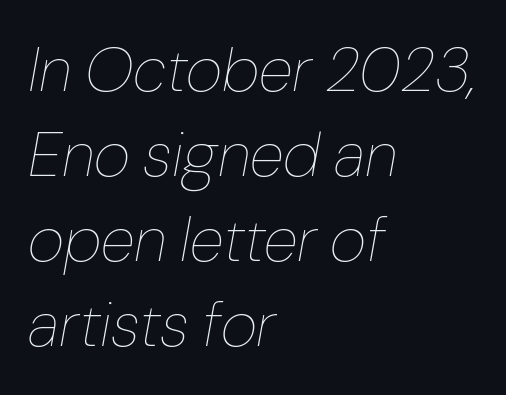
Q: Is the text bold? A: No.
Q: Is the text italic (slanted)? A: Yes, it leans right by about 10 degrees.
Q: Is the text underlined? A: No.
Q: How is the paragraph aligned? A: Left-aligned.
Q: Is the spacing between letters normal or unusually wide? A: Normal.
Q: Is the spacing between lines tight, normal or loose? A: Normal.
Q: Width (condensed, normal, or wide)? A: Normal.
Q: Stroke contrast? A: Low.
Q: x-height? A: Medium.
Q: Monospaced? A: No.
